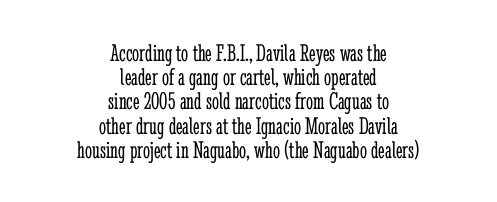
Q: Is the text bold? A: No.
Q: Is the text italic (slanted)? A: No, it is upright.
Q: Is the text underlined? A: No.
Q: How is the paragraph aligned? A: Centered.
Q: Is the spacing between letters normal or unusually wide? A: Normal.
Q: Is the spacing between lines tight, normal or loose? A: Tight.
